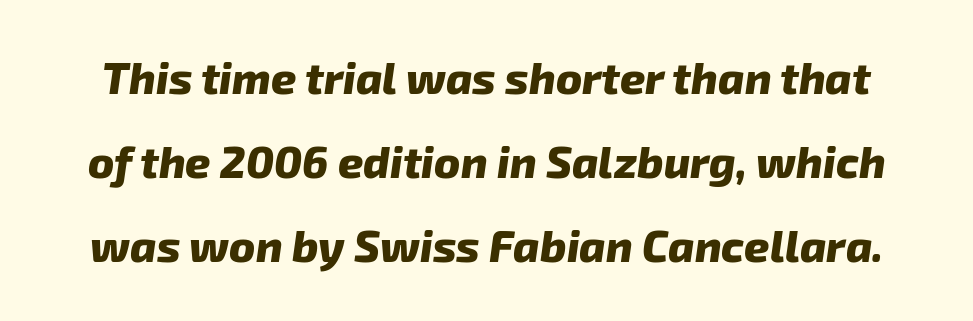
The face used here has the dense, thick strokes of a bold. Underline: absent. You could fit nearly another row in the gap between these rows. Each letter's strokes conclude bluntly, with no projecting serifs. Note the varied advance widths — an 'i' is clearly narrower than an 'm'.
